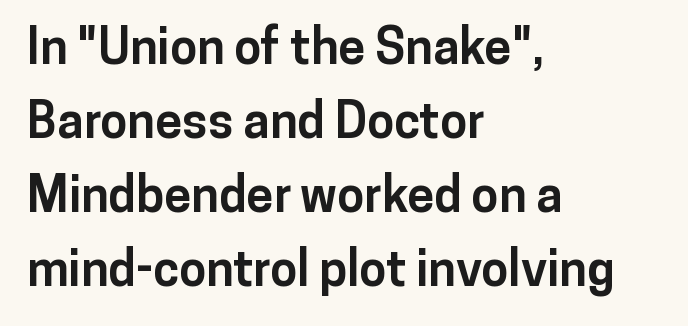
{"serif": "no", "italic": "no", "bold": "yes", "weight": "bold", "width": "normal", "stroke_contrast": "low", "x_height": "medium", "monospaced": "no", "underline": "no", "align": "left", "line_spacing": "normal", "line_spacing_ratio": 1.51, "letter_spacing": "normal", "letter_spacing_em": 0.0, "glyph_px": 49}
